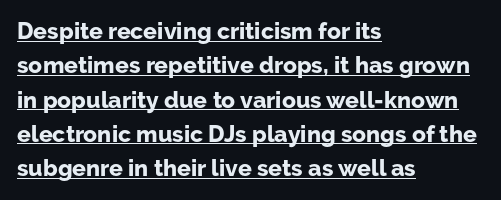
The image shows 23 px bold type, upright; set left-aligned, normal line spacing (1.49x), normal letter spacing, underlined.
